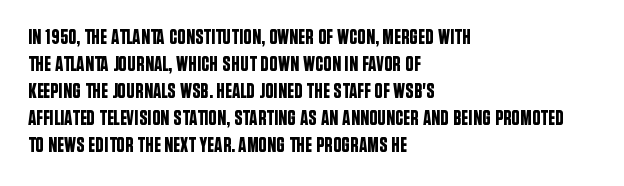
The letters stand straight up with perfectly vertical stems. Tracking here is standard; glyphs follow each other at the usual distance. Whoever set this chose a conventional vertical rhythm. The paragraph has a hard left edge and a soft right edge. Has an underline been added? It has not.
